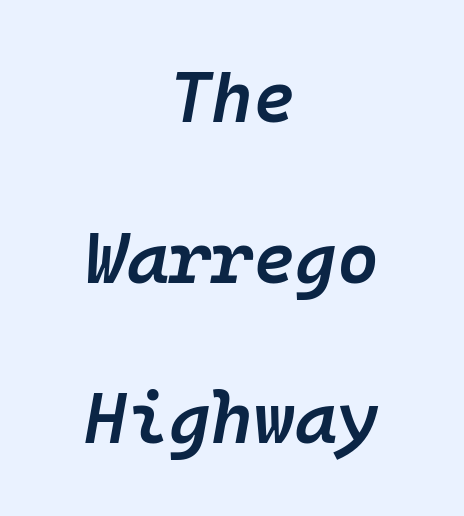
Only glyphs here, with clear space below each row. In terms of posture, this sample is oblique. Monospaced: the letters line up in strict vertical columns. Standard letterfit; no display-style spreading of the glyphs. Compared with a flush-left layout, this one balances lines on the center instead. In terms of leading, this rendering errs on the spacious side.
